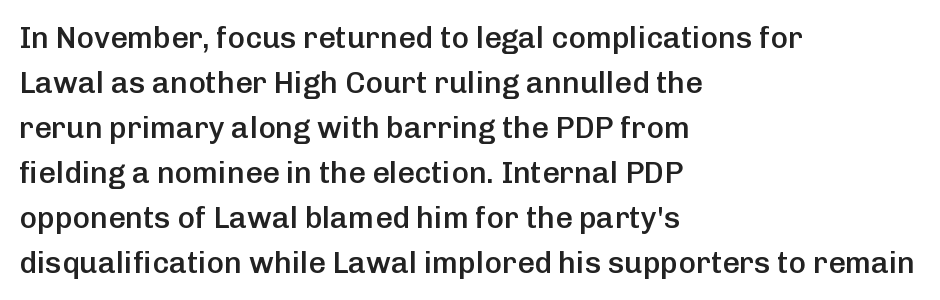
The image shows 30 px semibold sans-serif type, upright; set left-aligned, normal line spacing (1.5x), normal letter spacing, not underlined; low stroke contrast and a medium x-height.
